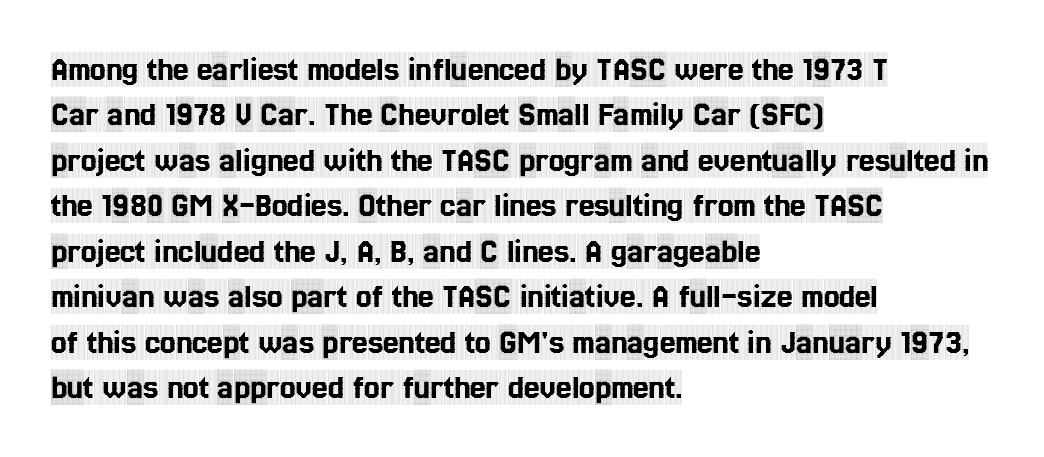
{"serif": "yes", "italic": "no", "width": "condensed", "x_height": "large", "monospaced": "no", "underline": "no", "align": "left", "line_spacing": "normal", "line_spacing_ratio": 1.3, "letter_spacing": "normal", "letter_spacing_em": 0.0, "glyph_px": 35}
